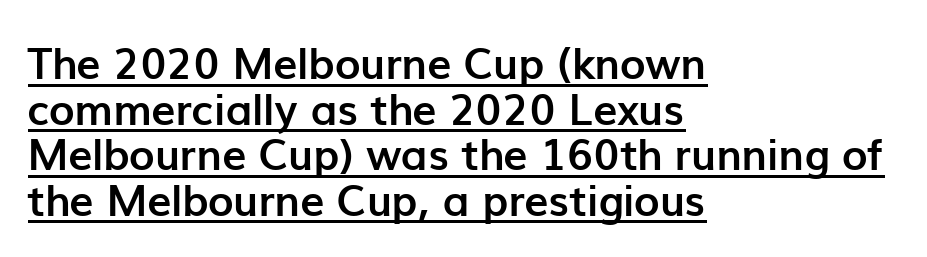
The lettering stays uniformly vertical, giving the passage a roman look. The characters look thick and weighty, a clear bold. Inter-character spacing is left at the font's built-in metrics. The sample's only ornament is a line tracing under the words. Proportional: the letters do not fall into vertical columns.
